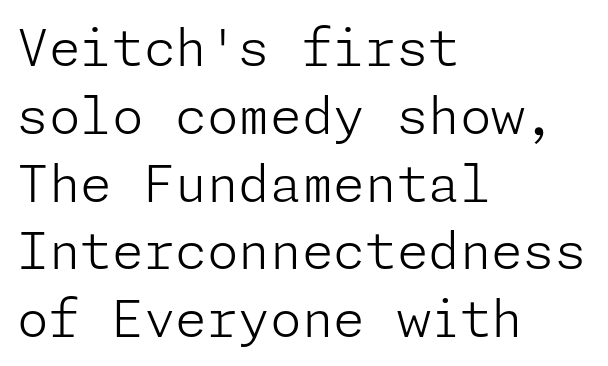
The image shows 51 px light sans-serif type, upright; set left-aligned, normal line spacing (1.33x), normal letter spacing, not underlined; low stroke contrast and a medium x-height.
